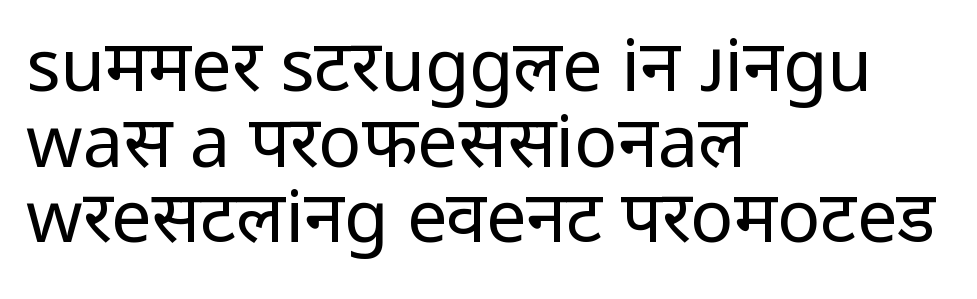
Looks like regular typesetting: each glyph gets only the width it needs. Caption: standard tracking, unaltered. Leading is clearly below the norm, producing a dense column. Are there feet on the stems? There aren't — it's a sans. The characters are drawn with everyday or finer stroke widths.
